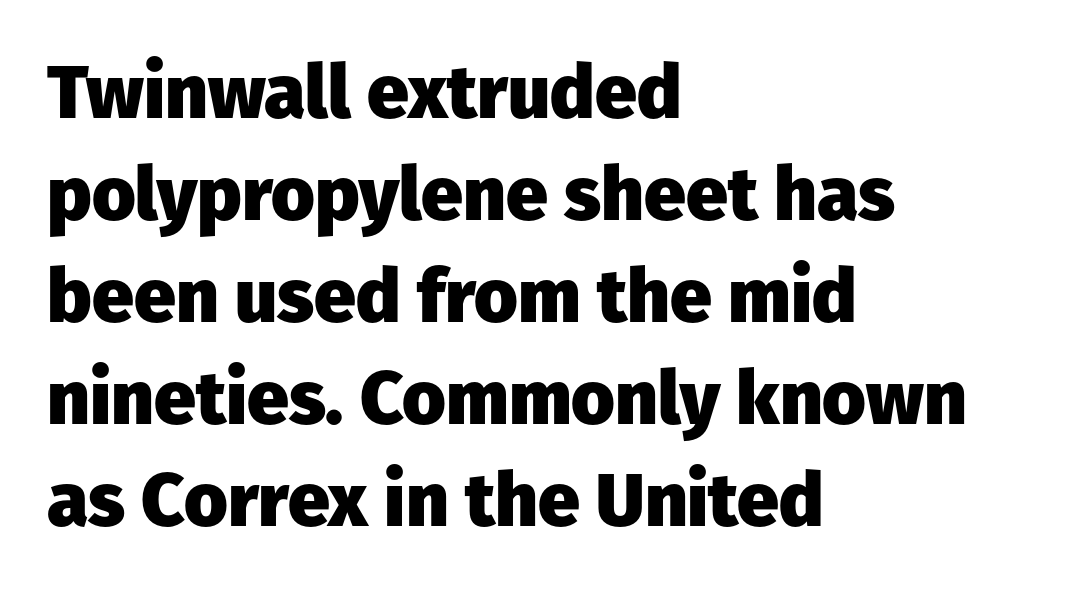
The image shows 75 px heavy sans-serif type, upright; set left-aligned, normal line spacing (1.36x), normal letter spacing, not underlined; low stroke contrast and a medium x-height.
